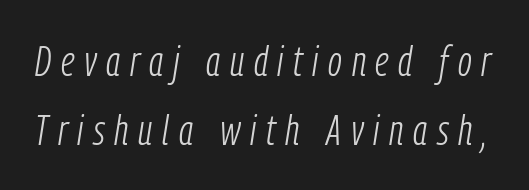
The image shows 42 px light, condensed type, italic (leaning right); set normal line spacing (1.64x), unusually wide letter spacing (+0.23 em), not underlined; low stroke contrast and a medium x-height.
